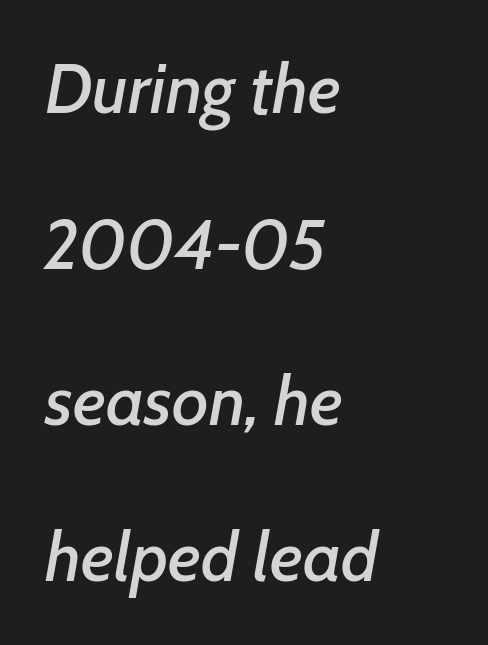
{"italic": "yes", "lean": "right", "slant_degrees": 7, "width": "normal", "stroke_contrast": "low", "x_height": "medium", "monospaced": "no", "underline": "no", "align": "left", "line_spacing": "loose", "line_spacing_ratio": 2.23, "letter_spacing": "normal", "letter_spacing_em": 0.0, "glyph_px": 70}
